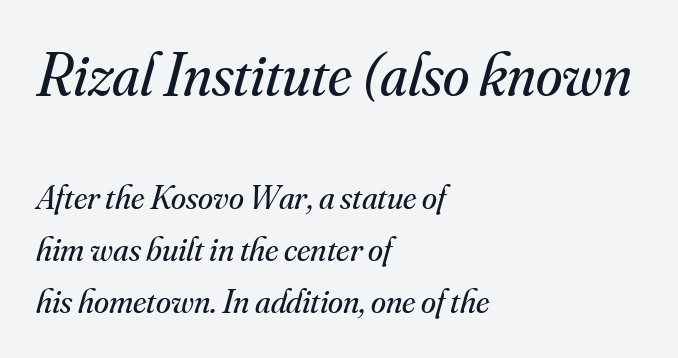
{"serif": "yes", "italic": "yes", "lean": "right", "slant_degrees": 16, "bold": "no", "weight": "regular", "width": "normal", "stroke_contrast": "medium", "x_height": "small", "monospaced": "no", "underline": "no", "align": "left", "line_spacing": "normal", "line_spacing_ratio": 1.52, "letter_spacing": "normal", "letter_spacing_em": 0.0, "larger_block": "first", "size_ratio": 1.76, "glyph_px": 60}
